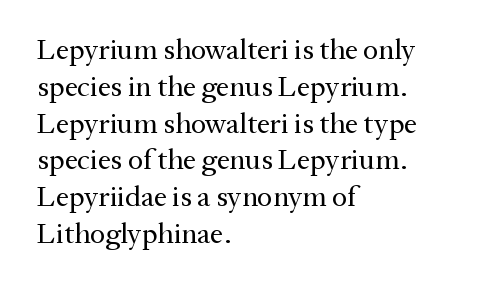
Q: Is the text bold? A: No.
Q: Is the text italic (slanted)? A: No, it is upright.
Q: Is the typeface a serif or a sans-serif typeface? A: Serif.
Q: Is the text underlined? A: No.
Q: How is the paragraph aligned? A: Left-aligned.
Q: Is the spacing between letters normal or unusually wide? A: Normal.
Q: Is the spacing between lines tight, normal or loose? A: Normal.
Q: Width (condensed, normal, or wide)? A: Normal.
Q: Stroke contrast? A: Medium.
Q: x-height? A: Medium.
Q: Monospaced? A: No.
